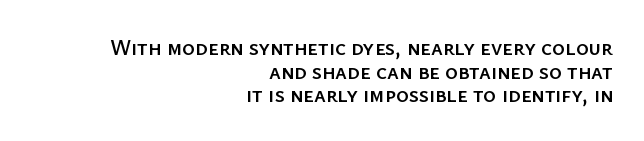
Q: Is the text italic (slanted)? A: No, it is upright.
Q: Is the text underlined? A: No.
Q: How is the paragraph aligned? A: Right-aligned.
Q: Is the spacing between letters normal or unusually wide? A: Normal.
Q: Is the spacing between lines tight, normal or loose? A: Tight.
